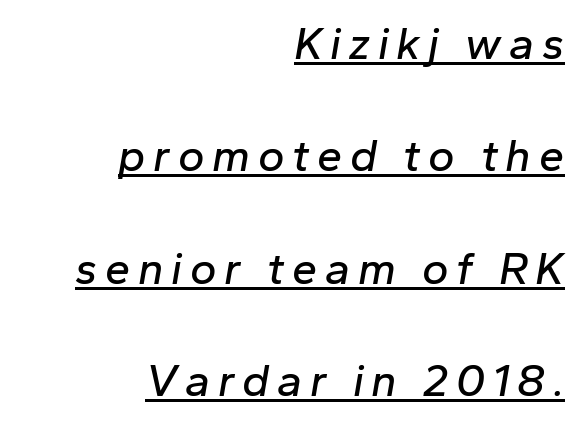
The image shows 45 px text type, italic (leaning right); set right-aligned, loose line spacing (2.5x), underlined; low stroke contrast and a medium x-height.
